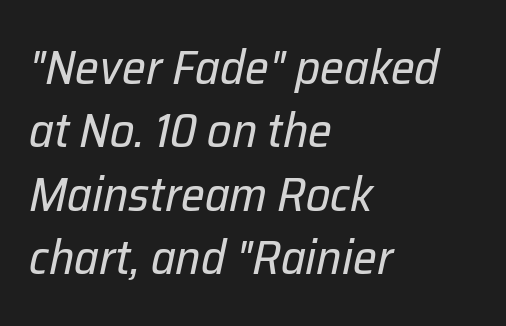
{"italic": "yes", "lean": "right", "slant_degrees": 12, "bold": "no", "weight": "regular", "width": "normal", "stroke_contrast": "low", "x_height": "medium", "monospaced": "no", "underline": "no", "align": "left", "line_spacing": "normal", "line_spacing_ratio": 1.32, "letter_spacing": "normal", "letter_spacing_em": 0.0, "glyph_px": 48}
